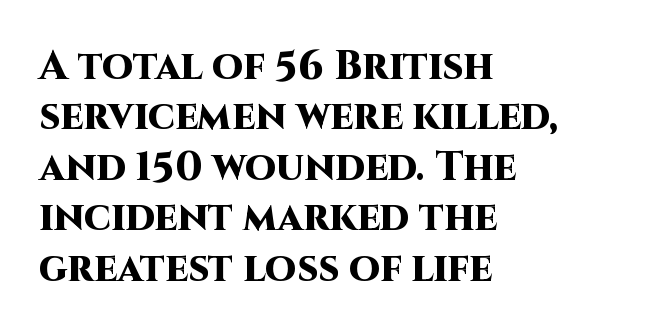
The image shows 40 px heavy sans-serif type, upright; set left-aligned, normal line spacing (1.26x), normal letter spacing, not underlined; high stroke contrast and a large x-height.
